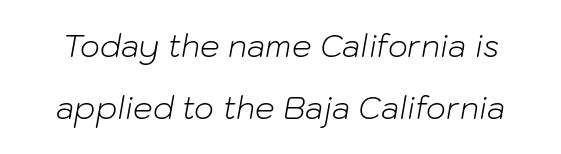
Q: Is the text bold? A: No.
Q: Is the text italic (slanted)? A: Yes, it leans right by about 10 degrees.
Q: Is the text underlined? A: No.
Q: Is the spacing between letters normal or unusually wide? A: Normal.
Q: Is the spacing between lines tight, normal or loose? A: Loose.
Q: Width (condensed, normal, or wide)? A: Normal.
Q: Stroke contrast? A: Low.
Q: x-height? A: Medium.
Q: Monospaced? A: No.
